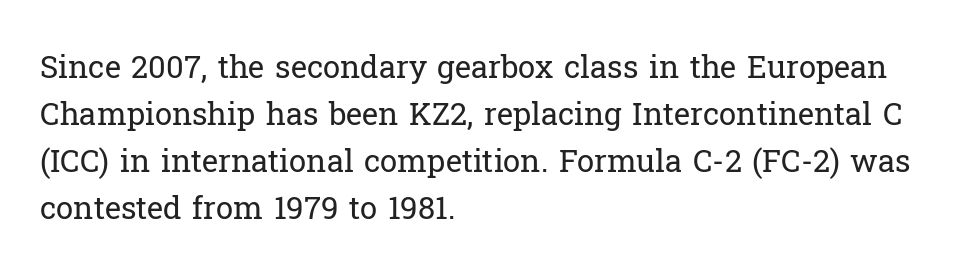
Letterform terminals end in serifs throughout the passage. Leading matches the norm, producing a regular column. Characters remain perfectly vertical along every line. If you drew a ruler down the left edge, every line would touch it. Observe the ordinary spacing: letters are neighbours, not strangers.
